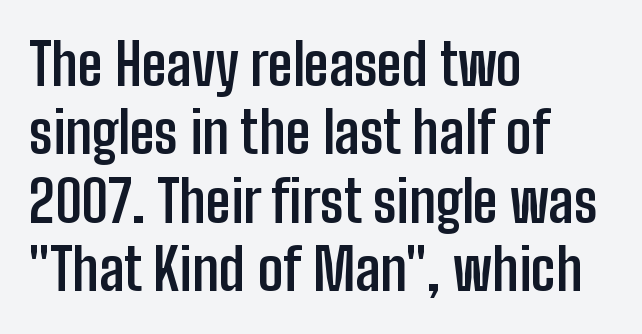
Q: Is the text bold? A: Yes.
Q: Is the text italic (slanted)? A: No, it is upright.
Q: Is the typeface a serif or a sans-serif typeface? A: Sans-serif.
Q: Is the text underlined? A: No.
Q: How is the paragraph aligned? A: Left-aligned.
Q: Is the spacing between letters normal or unusually wide? A: Normal.
Q: Width (condensed, normal, or wide)? A: Condensed.
Q: Stroke contrast? A: Low.
Q: x-height? A: Medium.
Q: Monospaced? A: No.
